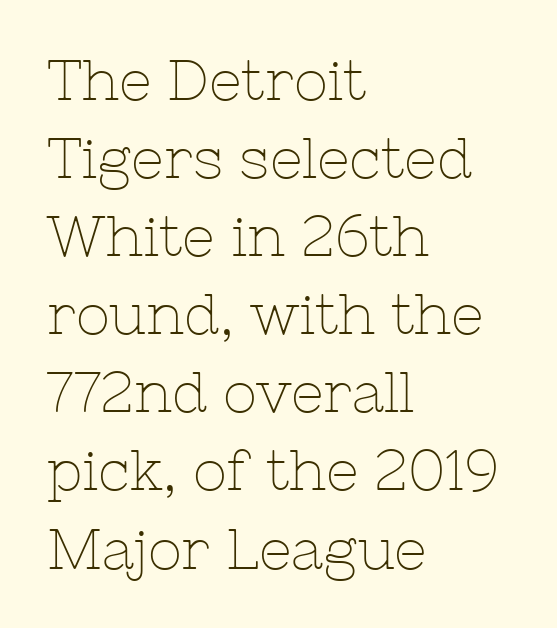
The image shows 57 px thin serif type, upright; set left-aligned, normal line spacing (1.37x), normal letter spacing, not underlined; low stroke contrast and a medium x-height.
